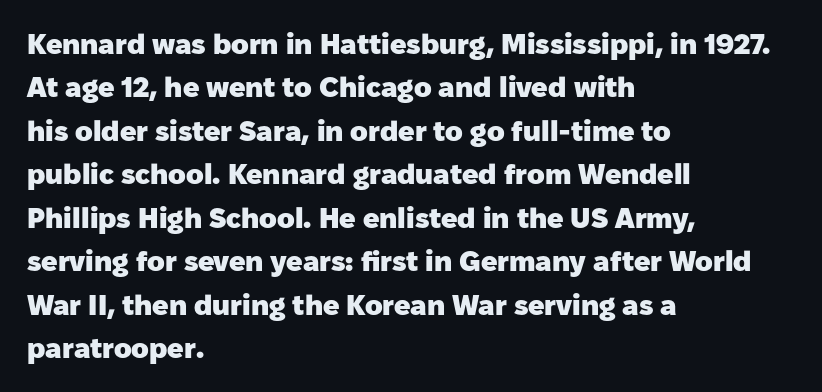
{"serif": "no", "italic": "no", "bold": "yes", "weight": "heavy", "width": "normal", "stroke_contrast": "low", "x_height": "medium", "monospaced": "no", "underline": "no", "align": "left", "line_spacing": "normal", "line_spacing_ratio": 1.5, "letter_spacing": "normal", "letter_spacing_em": 0.0, "glyph_px": 29}
